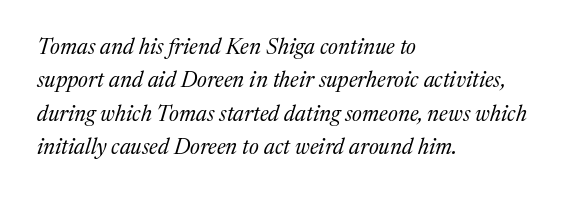
Q: Is the text bold? A: No.
Q: Is the text italic (slanted)? A: Yes, it leans right by about 17 degrees.
Q: Is the text underlined? A: No.
Q: How is the paragraph aligned? A: Left-aligned.
Q: Is the spacing between letters normal or unusually wide? A: Normal.
Q: Is the spacing between lines tight, normal or loose? A: Normal.
